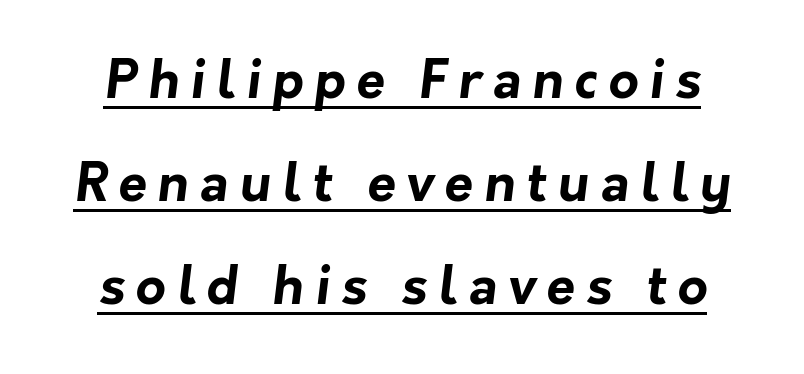
The image shows 52 px bold sans-serif type; set loose line spacing (1.98x), unusually wide letter spacing (+0.21 em), underlined; low stroke contrast and a medium x-height.
